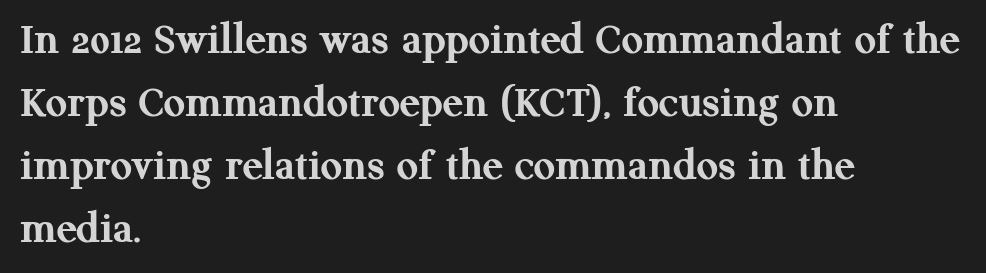
{"serif": "yes", "italic": "no", "bold": "yes", "weight": "semibold", "width": "normal", "stroke_contrast": "medium", "x_height": "medium", "monospaced": "no", "underline": "no", "align": "left", "line_spacing": "normal", "line_spacing_ratio": 1.34, "letter_spacing": "normal", "letter_spacing_em": 0.0, "glyph_px": 47}
